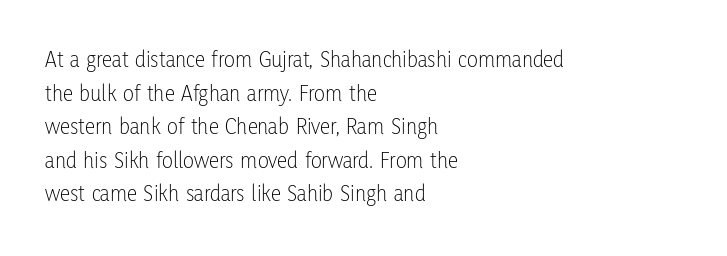
Q: Is the text bold? A: No.
Q: Is the text italic (slanted)? A: No, it is upright.
Q: Is the text underlined? A: No.
Q: How is the paragraph aligned? A: Left-aligned.
Q: Is the spacing between letters normal or unusually wide? A: Normal.
Q: Is the spacing between lines tight, normal or loose? A: Normal.
